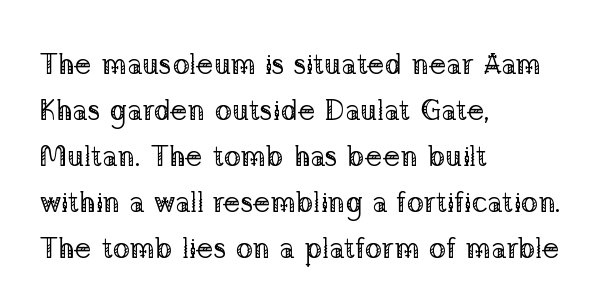
{"serif": "yes", "italic": "no", "bold": "no", "weight": "regular", "width": "normal", "stroke_contrast": "low", "x_height": "medium", "monospaced": "no", "underline": "no", "align": "left", "line_spacing": "normal", "line_spacing_ratio": 1.59, "letter_spacing": "normal", "letter_spacing_em": 0.0, "glyph_px": 29}
